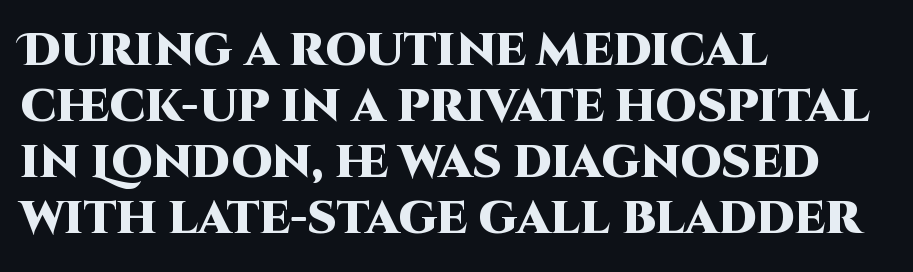
{"serif": "no", "italic": "no", "bold": "yes", "weight": "heavy", "width": "normal", "stroke_contrast": "high", "x_height": "large", "monospaced": "no", "underline": "no", "align": "left", "line_spacing_ratio": 1.22, "letter_spacing": "normal", "letter_spacing_em": 0.0, "glyph_px": 46}
